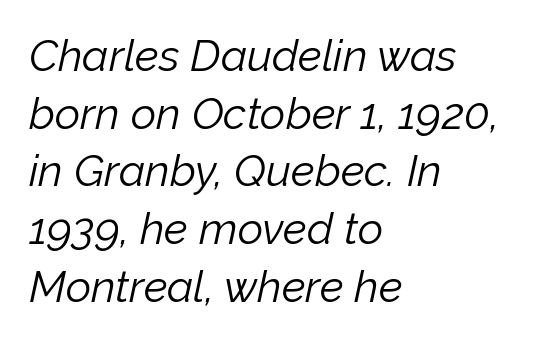
{"italic": "yes", "lean": "right", "slant_degrees": 12, "bold": "no", "weight": "light", "width": "normal", "stroke_contrast": "low", "x_height": "medium", "monospaced": "no", "underline": "no", "align": "left", "line_spacing": "normal", "line_spacing_ratio": 1.31, "letter_spacing": "normal", "letter_spacing_em": 0.0, "glyph_px": 44}
